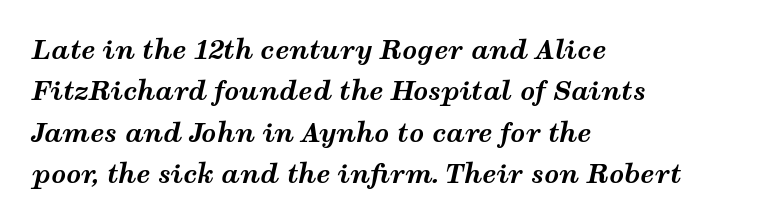
{"italic": "yes", "lean": "right", "slant_degrees": 12, "bold": "yes", "underline": "no", "align": "left", "line_spacing": "normal", "line_spacing_ratio": 1.59, "letter_spacing": "normal", "letter_spacing_em": 0.0, "glyph_px": 26}
